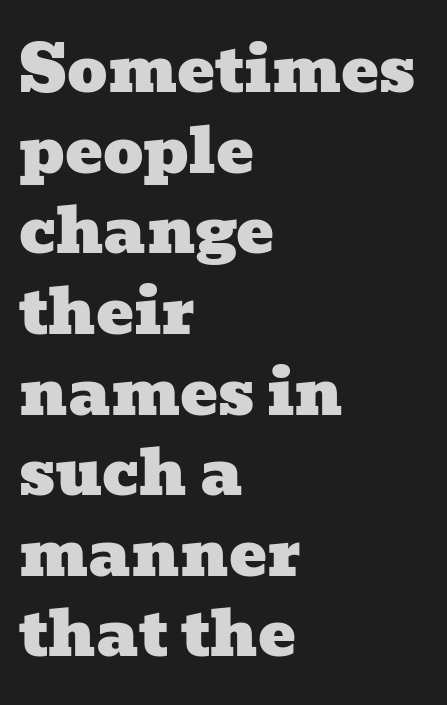
The image shows 63 px wide serif type; set left-aligned, normal line spacing (1.28x), normal letter spacing, not underlined; low stroke contrast and a medium x-height.
